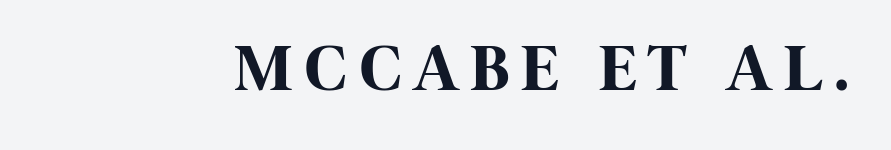
{"serif": "no", "italic": "no", "bold": "yes", "weight": "bold", "width": "condensed", "stroke_contrast": "high", "x_height": "large", "monospaced": "no", "underline": "no", "glyph_px": 67}
